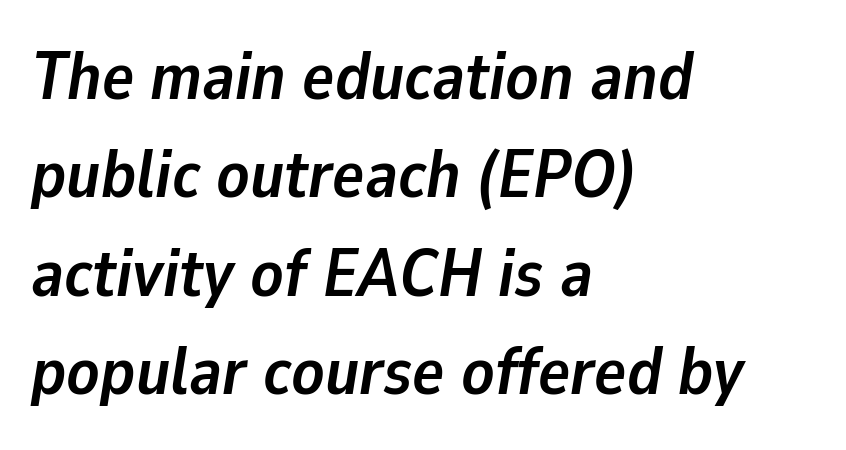
{"italic": "yes", "lean": "right", "slant_degrees": 9, "bold": "yes", "weight": "semibold", "width": "normal", "stroke_contrast": "low", "x_height": "medium", "monospaced": "no", "underline": "no", "align": "left", "line_spacing": "normal", "line_spacing_ratio": 1.47, "letter_spacing": "normal", "letter_spacing_em": 0.0, "glyph_px": 67}
